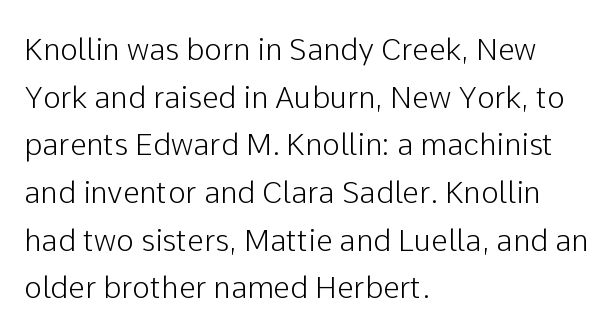
{"serif": "no", "italic": "no", "width": "normal", "stroke_contrast": "low", "x_height": "medium", "monospaced": "no", "underline": "no", "align": "left", "line_spacing": "normal", "line_spacing_ratio": 1.59, "letter_spacing": "normal", "letter_spacing_em": 0.0, "glyph_px": 30}
